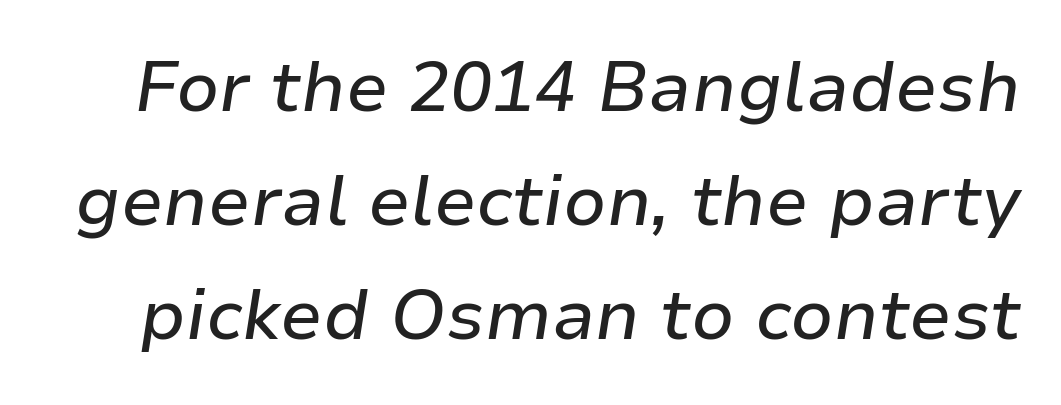
The image shows 70 px text type, italic (leaning right); set normal line spacing (1.63x), normal letter spacing, not underlined; low stroke contrast and a medium x-height.
